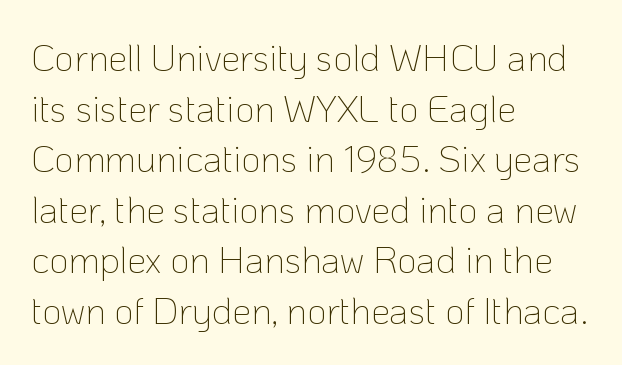
The image shows 38 px thin sans-serif type, upright; set left-aligned, normal line spacing (1.33x), normal letter spacing, not underlined; low stroke contrast and a medium x-height.
